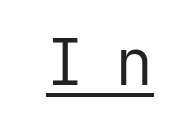
The image shows 64 px regular-weight sans-serif type, upright, monospaced; set unusually wide letter spacing (+0.47 em), underlined; low stroke contrast and a medium x-height.
